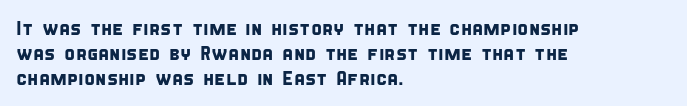
{"underline": "no", "align": "left", "line_spacing": "normal", "line_spacing_ratio": 1.25, "letter_spacing": "normal", "letter_spacing_em": 0.0, "glyph_px": 20}
